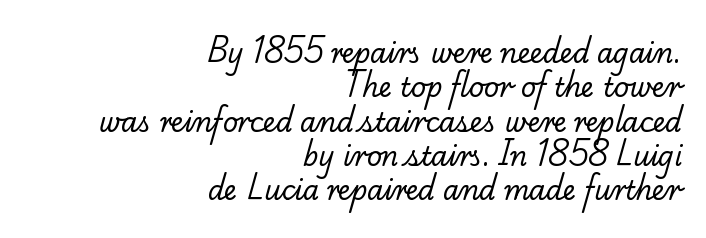
The image shows 26 px text type; set right-aligned, normal line spacing (1.32x), normal letter spacing, not underlined.
